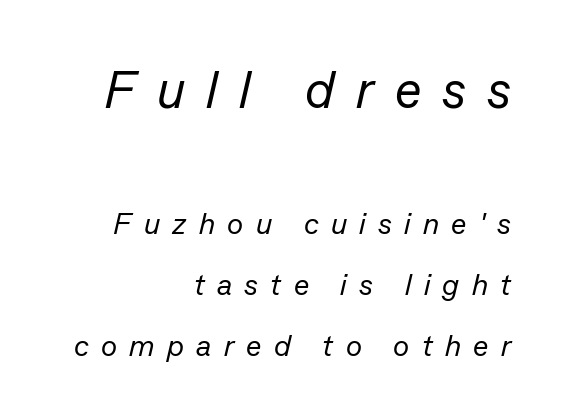
The image shows 52 px regular-weight type, italic (leaning right); set right-aligned, loose line spacing (2.04x), unusually wide letter spacing (+0.41 em), not underlined; the first (top) block is 1.73x larger; low stroke contrast and a medium x-height.
